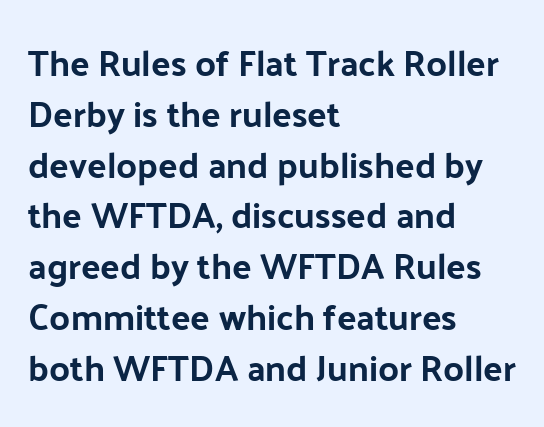
The image shows 36 px sans-serif type, upright; set left-aligned, normal line spacing (1.41x), normal letter spacing, not underlined; low stroke contrast and a medium x-height.
